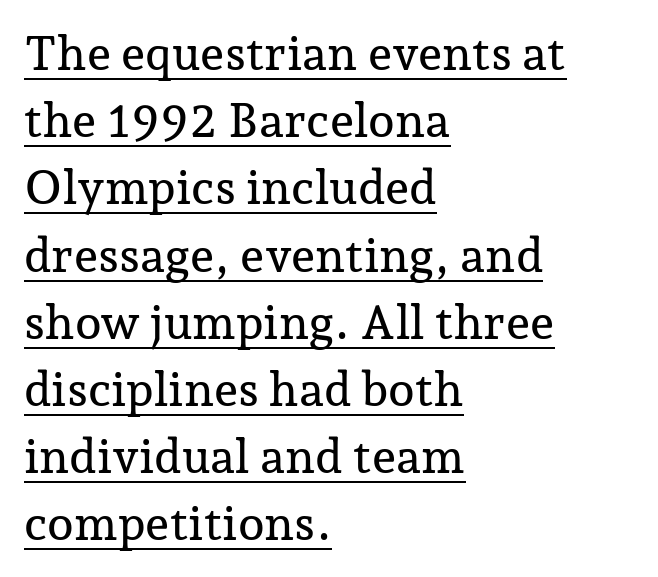
The image shows 48 px serif type, upright; set left-aligned, normal line spacing (1.4x), normal letter spacing, underlined; low stroke contrast and a medium x-height.
